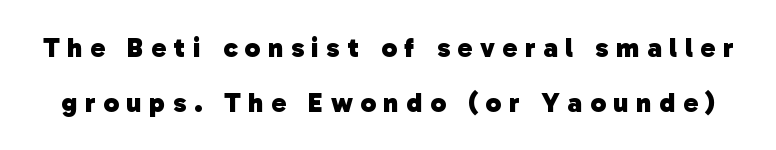
Serifs: no, the terminals of the letterforms are clean. Proportional: the letters do not fall into vertical columns. One glance says open: line gaps are wider than usual. The rendering inserts visible extra space after every character. Descenders are the only things crossing below the line.
